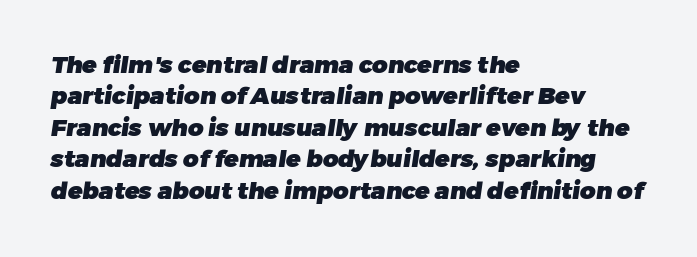
Q: Is the text bold? A: Yes.
Q: Is the text underlined? A: No.
Q: How is the paragraph aligned? A: Left-aligned.
Q: Is the spacing between letters normal or unusually wide? A: Normal.
Q: Is the spacing between lines tight, normal or loose? A: Normal.
